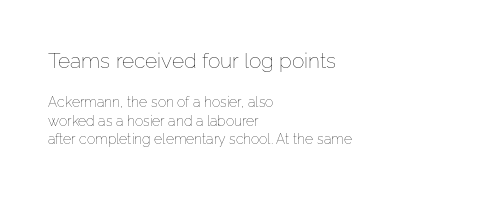
Rendered with straight, roman letterforms. The space between consecutive lines is moderate. This rendering features lettering with no underline. The emphasis by scale lands on block number one, above.
